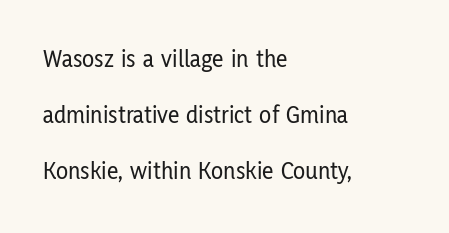
{"italic": "no", "underline": "no", "align": "left", "line_spacing": "loose", "line_spacing_ratio": 2.25, "letter_spacing": "normal", "letter_spacing_em": 0.0, "glyph_px": 25}
